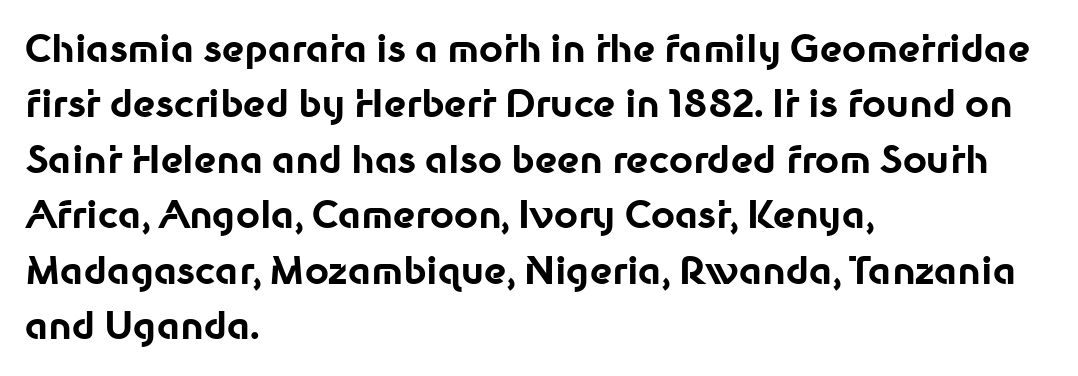
{"serif": "no", "italic": "no", "bold": "yes", "weight": "bold", "width": "normal", "stroke_contrast": "low", "x_height": "medium", "monospaced": "no", "underline": "no", "align": "left", "line_spacing": "normal", "line_spacing_ratio": 1.5, "letter_spacing": "normal", "letter_spacing_em": 0.0, "glyph_px": 37}
